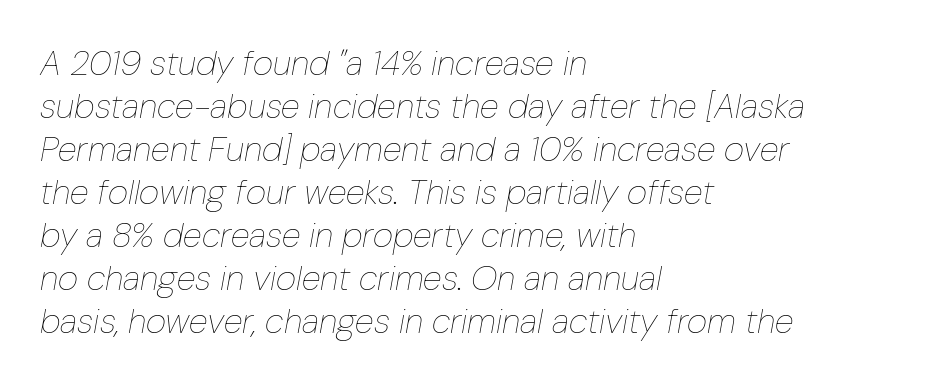
The typography opts for an oblique posture over an upright one. The glyphs are unaccompanied by any horizontal stroke below them. The passage is arranged the way most books set body copy — flush left. Between one letter and the next there's only the usual sliver of space.
